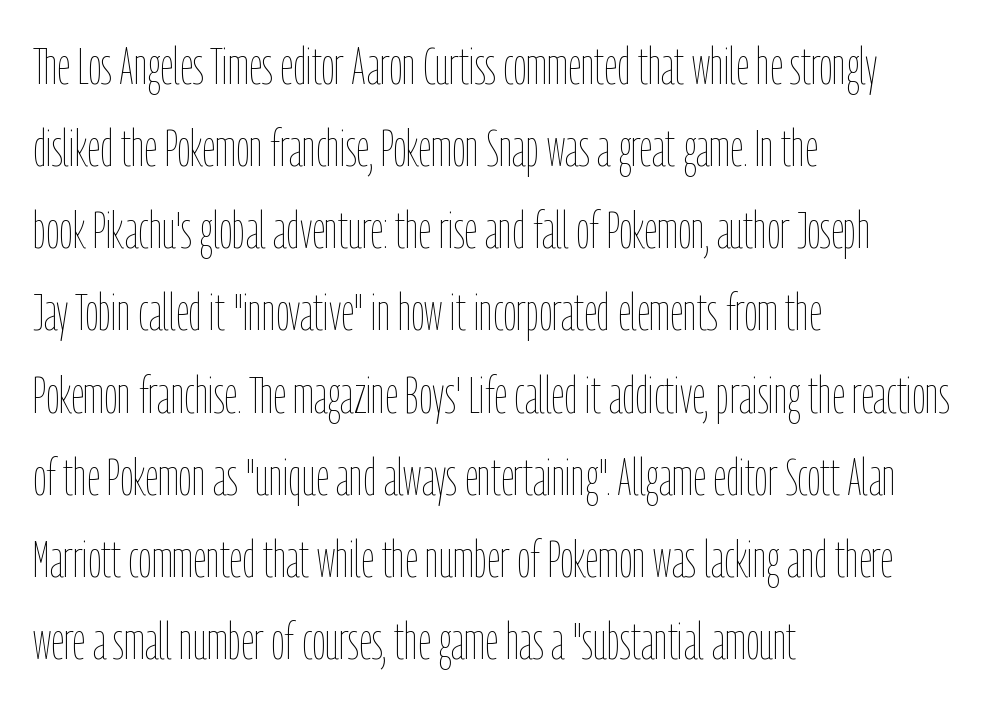
Style check: upright. Stems and bowls with no extra thickness — not bold. Leftover space on each line is placed entirely after the last word. Characters follow at the spacing the type designer built in. Spacing verdict: proportional, widths tailored to each character.
